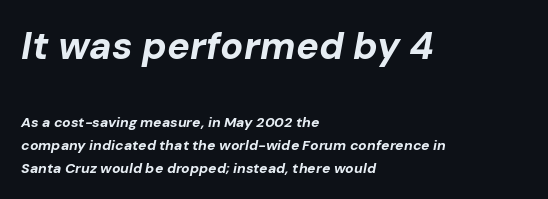
The image shows 38 px bold type, italic (leaning right); set left-aligned, normal line spacing (1.63x), normal letter spacing, not underlined; the first (top) block is 2.71x larger; low stroke contrast and a medium x-height.
